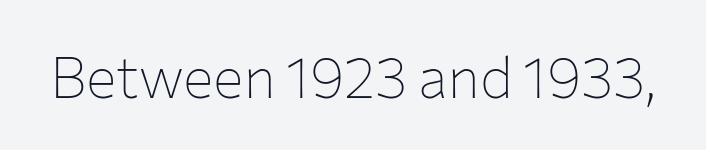
The gap between lines stays unmarked. Posture: vertical. Does the type have serifs? No, each stem ends abruptly. Note the varied advance widths — an 'i' is clearly narrower than an 'm'. The letters look calm and open, with moderate or lighter stems. Here the glyphs are tracked normally, forming tight word shapes.
